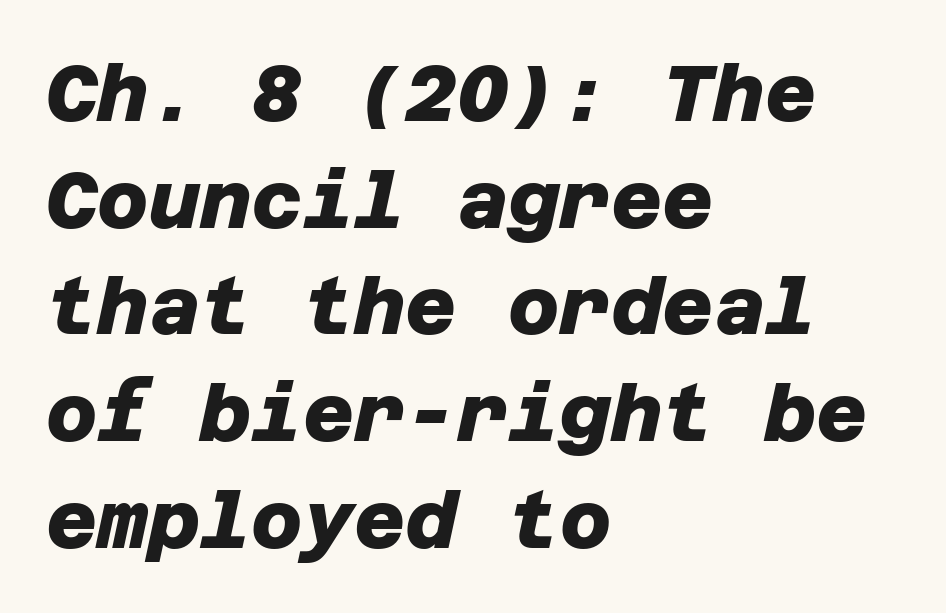
The image shows 79 px heavy sans-serif type; set left-aligned, normal line spacing (1.35x), normal letter spacing, not underlined; low stroke contrast and a large x-height.
